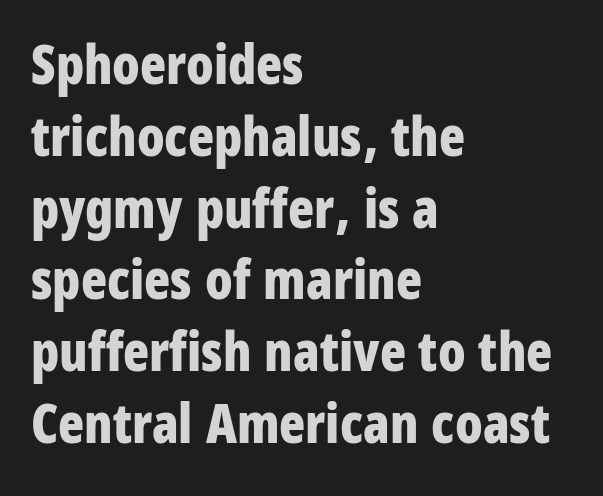
The image shows 54 px bold, condensed sans-serif type, upright; set left-aligned, normal line spacing (1.33x), normal letter spacing, not underlined; low stroke contrast and a large x-height.
